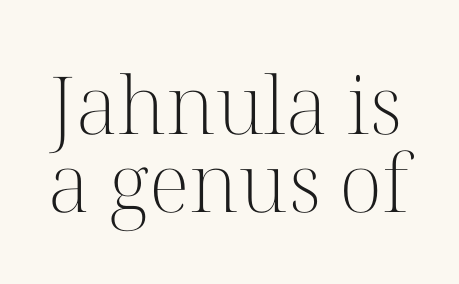
The image shows 80 px light serif type, upright; set tight line spacing (0.97x), normal letter spacing, not underlined; high stroke contrast and a medium x-height.
